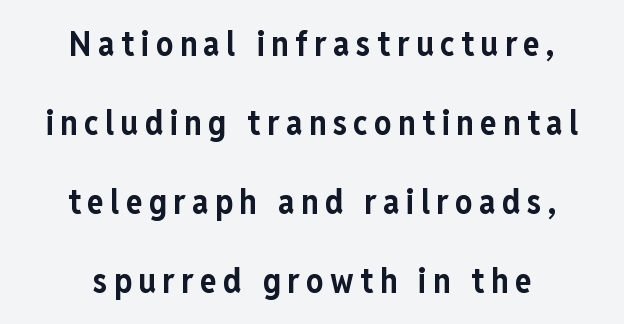
The image shows 34 px bold, condensed sans-serif type, upright; set centered, loose line spacing (2.32x), not underlined; low stroke contrast and a medium x-height.
